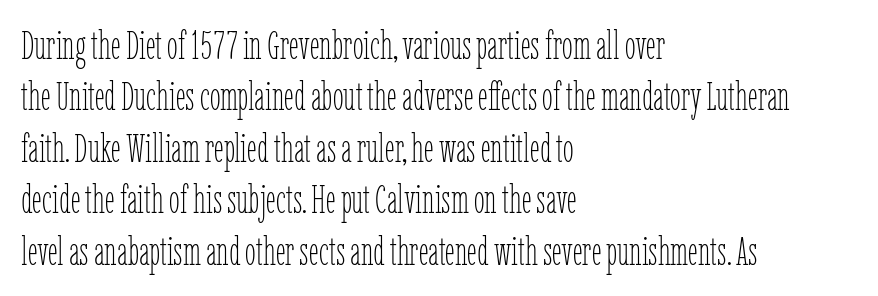
The image shows 39 px thin, condensed type, upright; set left-aligned, normal line spacing (1.32x), normal letter spacing, not underlined; low stroke contrast and a medium x-height.
